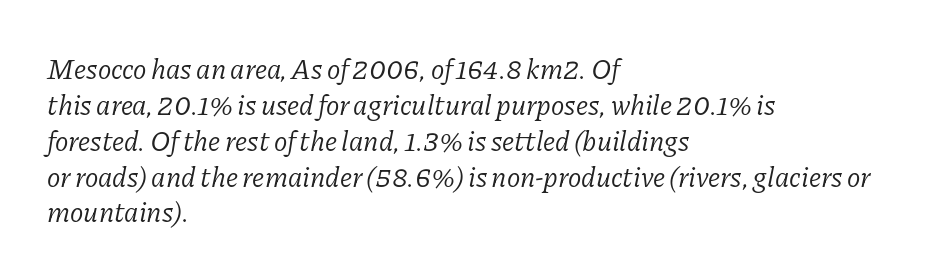
The image shows 28 px light serif type, italic (leaning right); set left-aligned, normal line spacing (1.28x), normal letter spacing, not underlined; low stroke contrast and a medium x-height.
